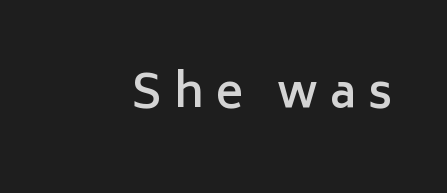
{"serif": "no", "italic": "no", "bold": "semi", "weight": "semibold", "width": "normal", "stroke_contrast": "low", "x_height": "medium", "monospaced": "no", "underline": "no", "letter_spacing": "wide", "letter_spacing_em": 0.26, "glyph_px": 46}
